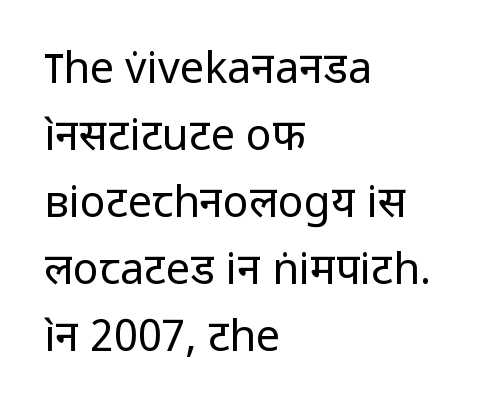
{"serif": "no", "italic": "no", "bold": "no", "weight": "regular", "width": "normal", "stroke_contrast": "low", "x_height": "medium", "monospaced": "no", "underline": "no", "align": "left", "line_spacing": "normal", "line_spacing_ratio": 1.56, "letter_spacing": "normal", "letter_spacing_em": 0.0, "glyph_px": 43}
